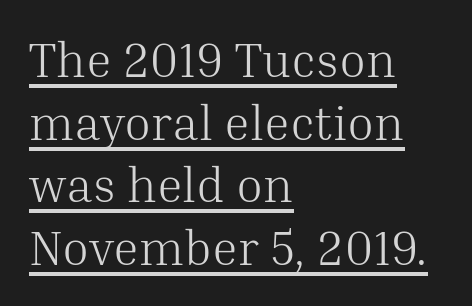
The letters carry serifs — small finishing strokes at the ends of their stems. The letters stand straight up with perfectly vertical stems. A typesetter would call this proportional, since set widths differ per character. These lines sit exactly where default settings would place them. The font sits on the lighter half of the weight spectrum, regular included.
